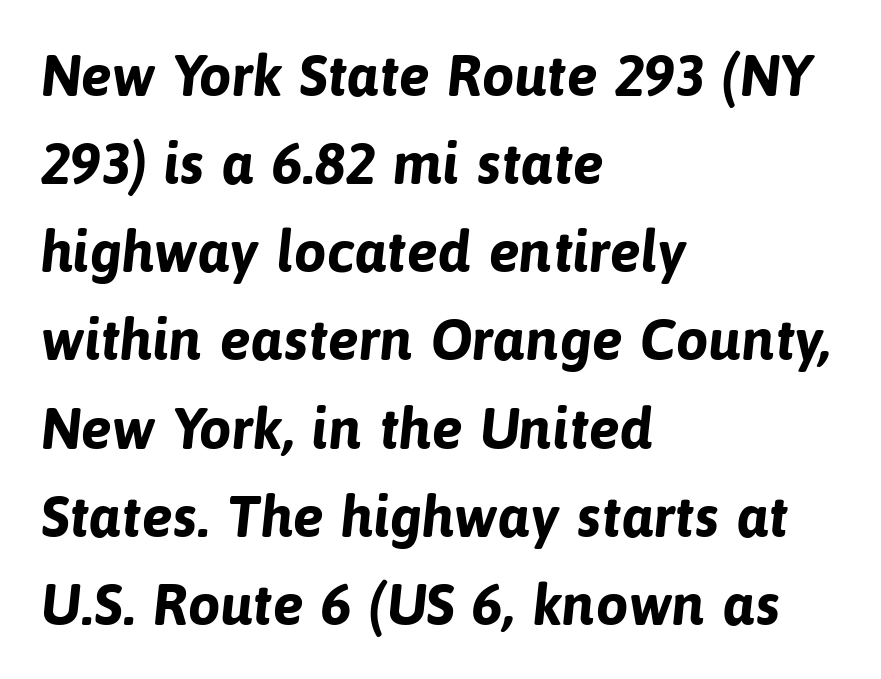
{"serif": "no", "bold": "yes", "weight": "bold", "width": "normal", "stroke_contrast": "low", "x_height": "medium", "monospaced": "no", "underline": "no", "align": "left", "line_spacing": "normal", "line_spacing_ratio": 1.52, "letter_spacing": "normal", "letter_spacing_em": 0.0, "glyph_px": 58}
